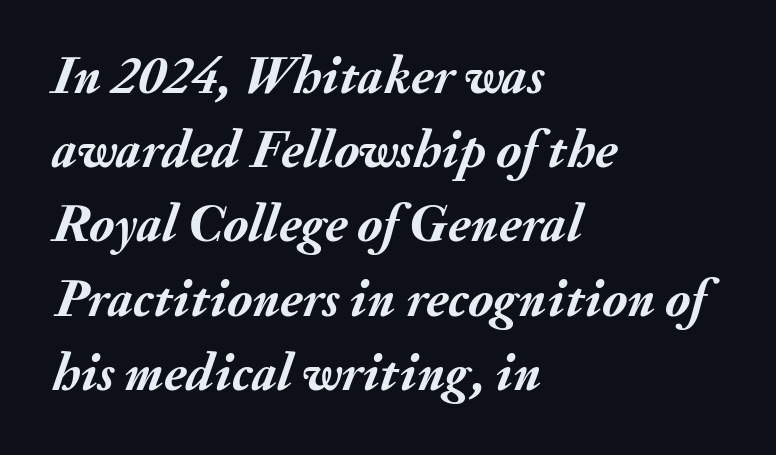
Notice how the stems are inclined rather than vertical — that's the hallmark of italics. Line spacing here is normal. The specimen omits any rule beneath the text block's lines. Spacing verdict: proportional, widths tailored to each character. The line texture is even and compact thanks to regular tracking. Caption: bold face, heavy strokes.
